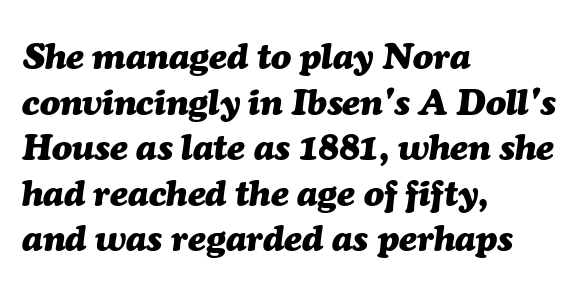
Any mark beneath the type? The region is blank. Spacing verdict: proportional, widths tailored to each character. Caption: standard tracking, unaltered. Slant detected: the letters are inclined. If you drew a ruler down the left edge, every line would touch it. Its strokes are broad and dark, the hallmark of bold type.
